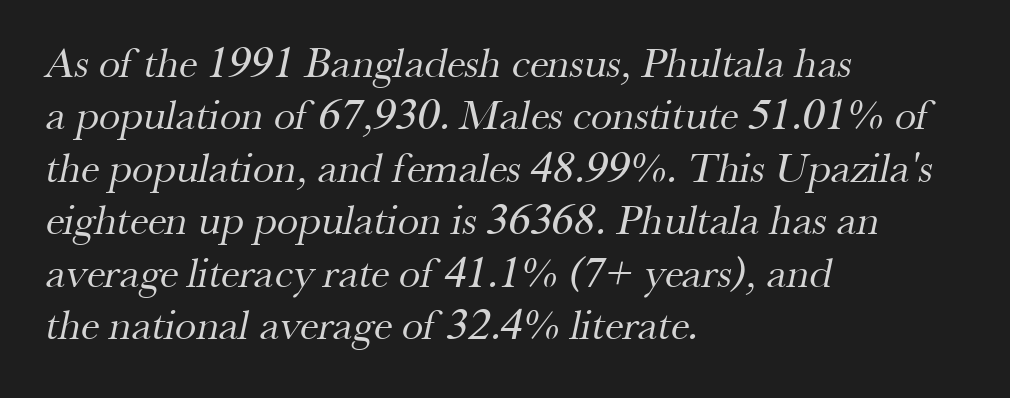
Character widths vary here, with narrow letters taking less room than wide ones. This rendering features lettering with no underline. Weight class: somewhere from thin through regular. A student would call this left alignment; a typographer would say flush left, rag right.
